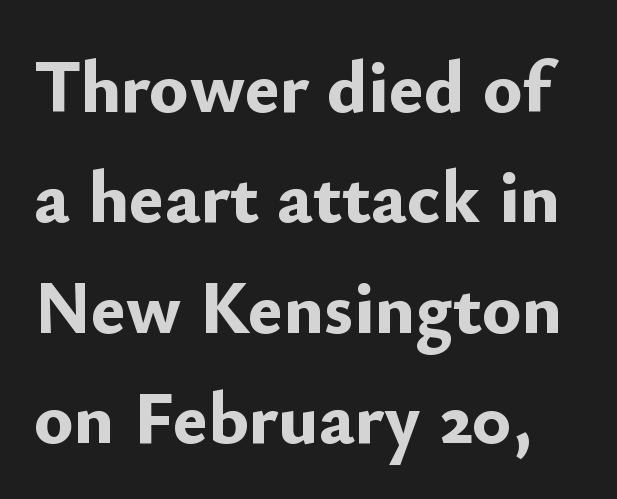
Q: Is the text bold? A: Yes.
Q: Is the text italic (slanted)? A: No, it is upright.
Q: Is the typeface a serif or a sans-serif typeface? A: Sans-serif.
Q: Is the text underlined? A: No.
Q: Is the spacing between letters normal or unusually wide? A: Normal.
Q: Is the spacing between lines tight, normal or loose? A: Normal.
Q: Width (condensed, normal, or wide)? A: Normal.
Q: Stroke contrast? A: Low.
Q: x-height? A: Small.
Q: Monospaced? A: No.
